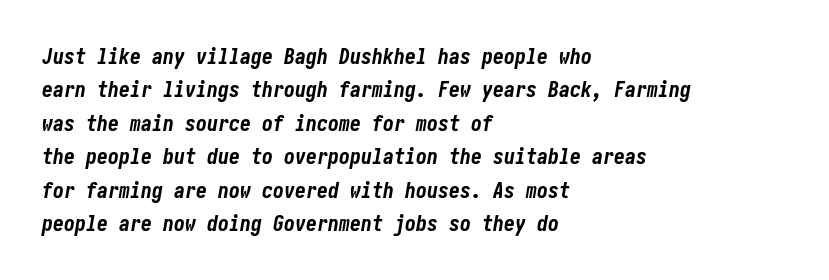
The image shows 22 px bold type, italic (leaning right); set left-aligned, normal line spacing (1.52x), normal letter spacing, not underlined.
